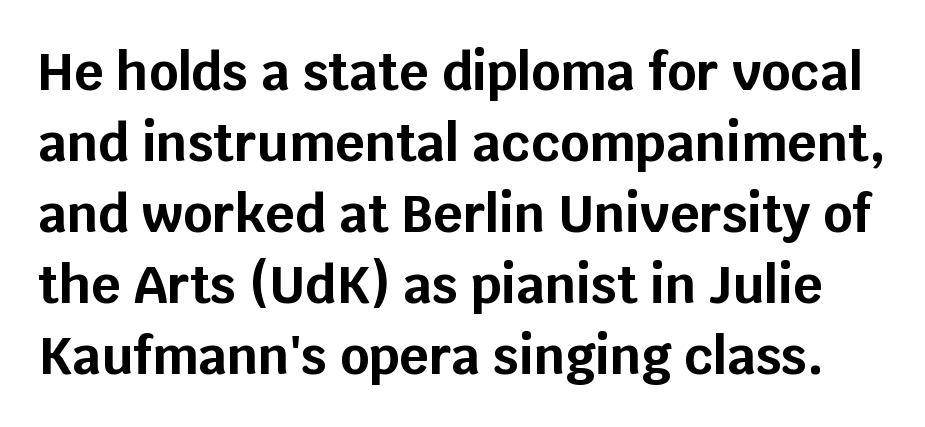
Descender tails drop into unmarked territory. The letters advance in unequal steps, a hallmark of proportional type. Bold? Absolutely — the strokes are thick and heavy. Words appear dense and cohesive because spacing is normal. The typeface chosen for these lines omits serifs. In terms of posture, this sample is upright.
